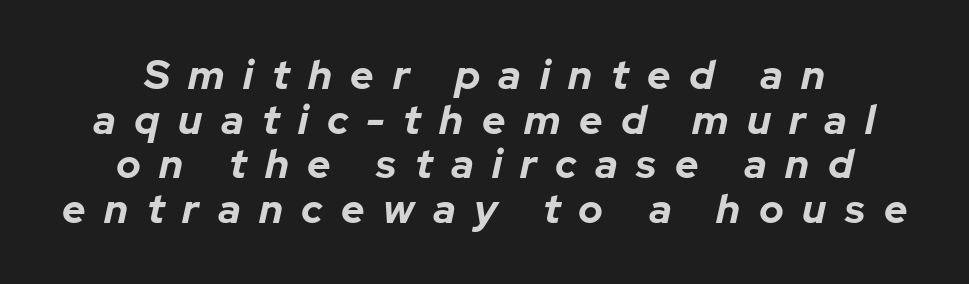
The image shows 41 px bold type, italic (leaning right); set centered, tight line spacing (1.09x), unusually wide letter spacing (+0.45 em), not underlined; low stroke contrast and a medium x-height.
